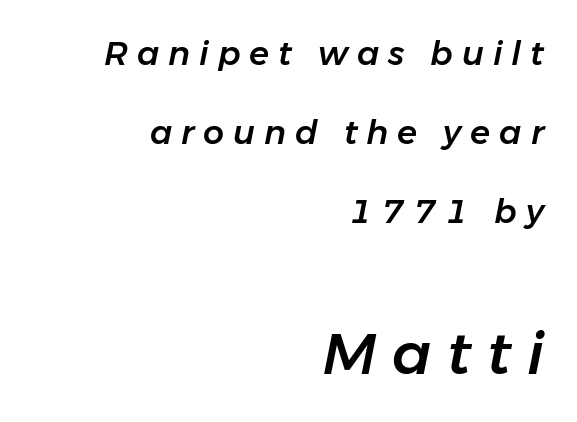
Think of a printed novel: that variable character pitch is what you see here. Casual observation: everything's shoved over to the right. The later block is typeset at a bigger size than the earlier block. Italic: yes, the glyphs are oblique.
